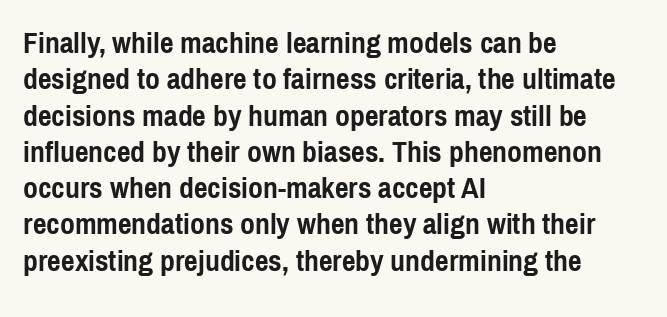
As a designer I'd log this as weight 700, bold. Glyph-to-glyph distance matches everyday printed text. Designer's note — italics off, roman on. This rendering uses left alignment, leaving the right contour irregular. Underline: absent. Think of a printed novel: that variable character pitch is what you see here.
